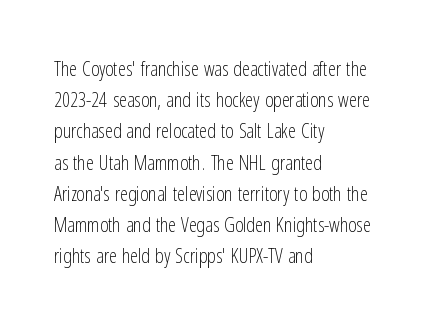
Q: Is the text bold? A: No.
Q: Is the text italic (slanted)? A: No, it is upright.
Q: Is the text underlined? A: No.
Q: How is the paragraph aligned? A: Left-aligned.
Q: Is the spacing between letters normal or unusually wide? A: Normal.
Q: Is the spacing between lines tight, normal or loose? A: Normal.
